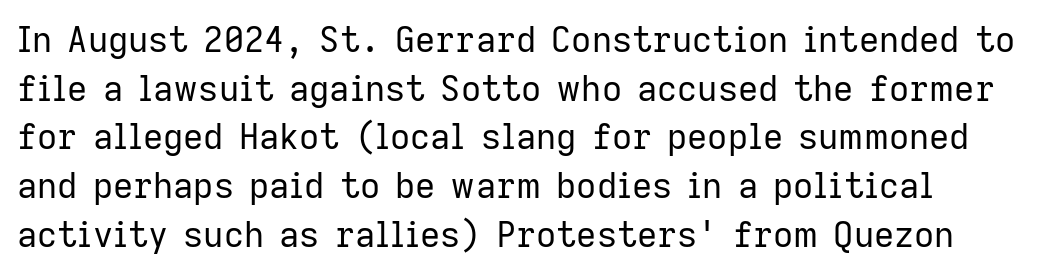
{"serif": "no", "italic": "no", "bold": "no", "weight": "regular", "width": "normal", "stroke_contrast": "low", "x_height": "medium", "monospaced": "no", "underline": "no", "line_spacing": "normal", "line_spacing_ratio": 1.39, "letter_spacing": "normal", "letter_spacing_em": 0.0, "glyph_px": 35}
